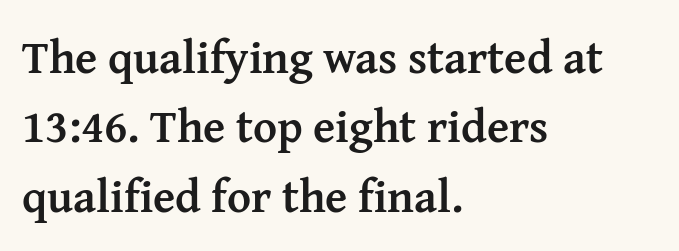
You'd pick this weight for a headline — it's a proper bold. Vertically, the passage feels balanced, rows spaced as you'd expect. Letters rest on an invisible, unmarked baseline. Note: serifs present on the glyphs.
